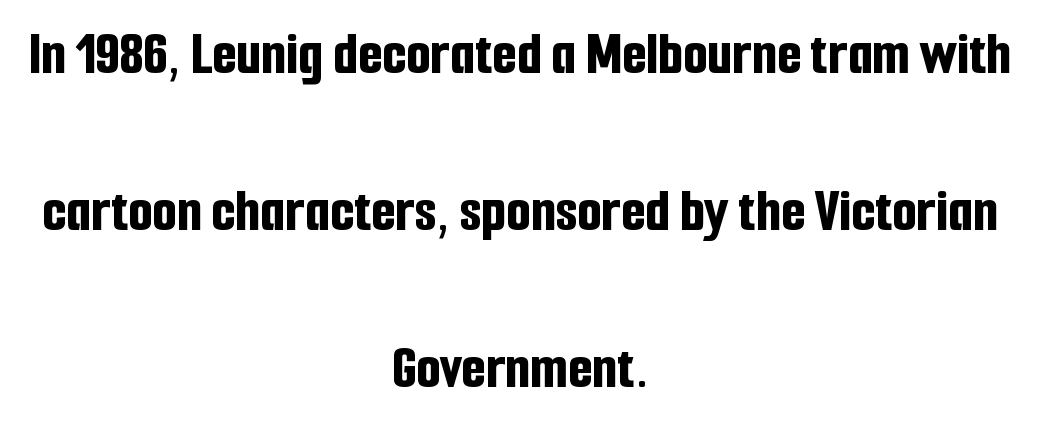
Character widths vary here, with narrow letters taking less room than wide ones. Summary of weight: heavy, a full bold. A centered setting, common on invitations and titles, is used for this passage. Spacing between characters is what you'd get straight out of the box. Does the leading feel generous? Absolutely, it's lavish. Notice how the stems are strictly vertical — no italics here.
